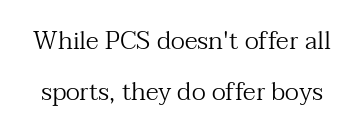
{"italic": "no", "bold": "no", "underline": "no", "line_spacing": "loose", "line_spacing_ratio": 2.06, "letter_spacing": "normal", "letter_spacing_em": 0.0, "glyph_px": 25}
